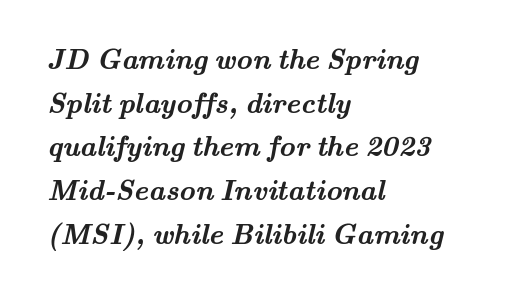
{"serif": "yes", "bold": "yes", "weight": "semibold", "width": "wide", "stroke_contrast": "medium", "x_height": "small", "monospaced": "no", "underline": "no", "align": "left", "line_spacing": "normal", "line_spacing_ratio": 1.56, "letter_spacing": "normal", "letter_spacing_em": 0.0, "glyph_px": 28}
